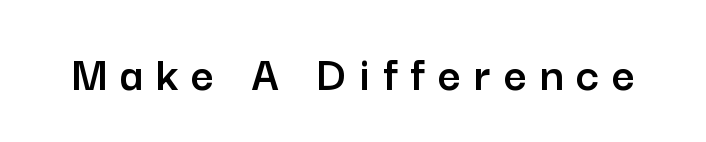
Q: Is the text italic (slanted)? A: No, it is upright.
Q: Is the typeface a serif or a sans-serif typeface? A: Sans-serif.
Q: Is the text underlined? A: No.
Q: Is the spacing between letters normal or unusually wide? A: Unusually wide.
Q: Width (condensed, normal, or wide)? A: Normal.
Q: Stroke contrast? A: Low.
Q: x-height? A: Medium.
Q: Monospaced? A: No.
